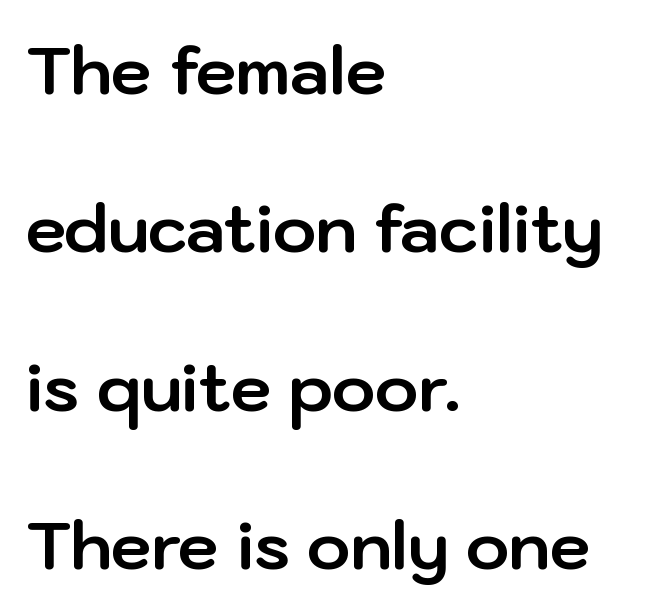
The image shows 66 px bold sans-serif type, upright; set left-aligned, loose line spacing (2.4x), normal letter spacing, not underlined; low stroke contrast and a medium x-height.
